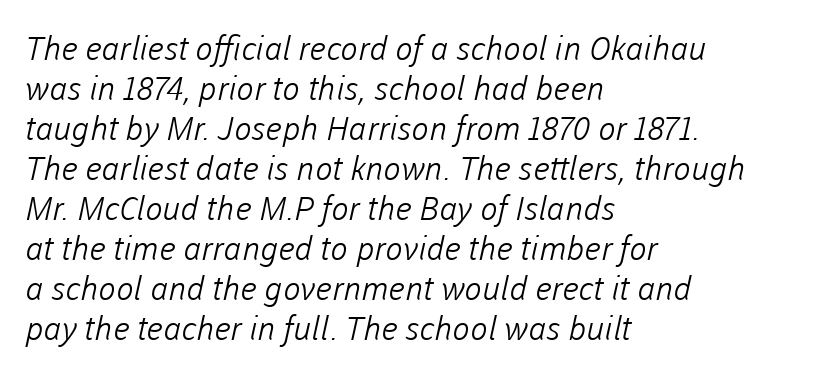
Each letter's strokes conclude bluntly, with no projecting serifs. The setting favours the left margin, as ordinary paragraphs usually do. Here the designer chose a conventional face with non-uniform glyph widths. A typesetter would call this zero additional tracking. Heaviness? Minimal to ordinary, like unemphasized prose. Type without underlining.
